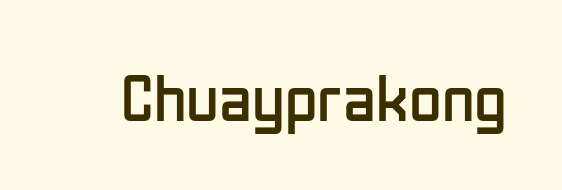
Just letters on the line, the space beneath them empty. The font family rendered here belongs to the sans-serif group. Students, note that the glyphs here touch the page at normal intervals. Weight: in the light-to-regular range. A roman cut, with each character standing at attention. The face used here is proportionally spaced, like ordinary book or web type.
